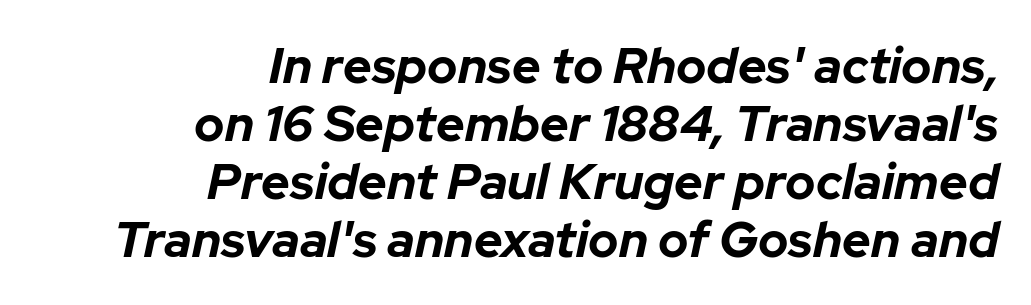
Q: Is the text bold? A: Yes.
Q: Is the text italic (slanted)? A: Yes, it leans right by about 12 degrees.
Q: Is the text underlined? A: No.
Q: How is the paragraph aligned? A: Right-aligned.
Q: Is the spacing between letters normal or unusually wide? A: Normal.
Q: Width (condensed, normal, or wide)? A: Normal.
Q: Stroke contrast? A: Low.
Q: x-height? A: Medium.
Q: Monospaced? A: No.
